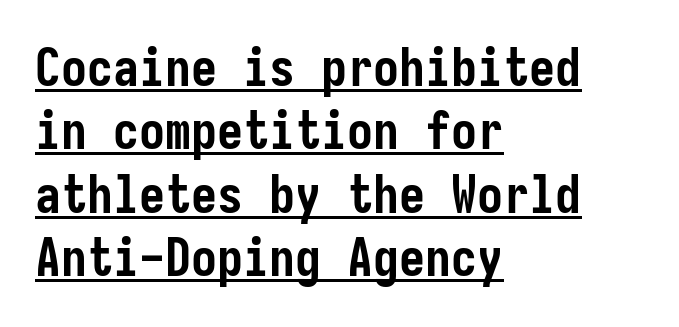
Q: Is the text bold? A: Yes.
Q: Is the text italic (slanted)? A: No, it is upright.
Q: Is the typeface a serif or a sans-serif typeface? A: Sans-serif.
Q: Is the text underlined? A: Yes.
Q: How is the paragraph aligned? A: Left-aligned.
Q: Is the spacing between letters normal or unusually wide? A: Normal.
Q: Width (condensed, normal, or wide)? A: Condensed.
Q: Stroke contrast? A: Low.
Q: x-height? A: Medium.
